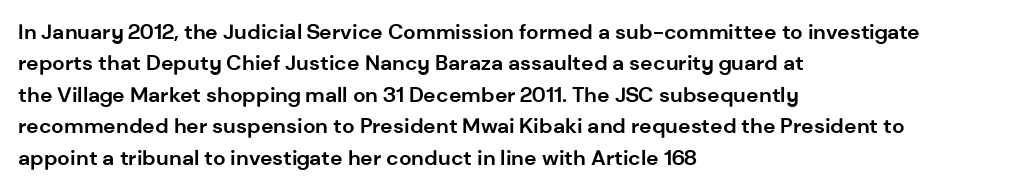
Set as a true bold cut, around the 700 mark. You can tell it's not italic because the verticals are truly vertical. Horizontally, the lines are justified to the leading edge only. Evenly set lines give the paragraph a standard silhouette. Just letters on the line, the space beneath them empty. Compared with typical body copy, the letter spacing here is the same.
